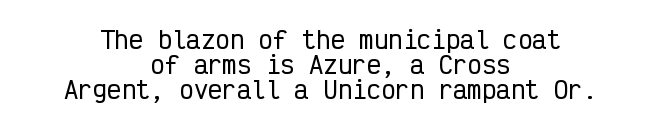
Honestly, there is no underline to notice here at all. Every stem runs plumb, perpendicular to the baseline. Does the copy run flush right? No — it is centered line by line. The line texture is even and compact thanks to regular tracking. Is there much room between lines? No — they nearly touch.
